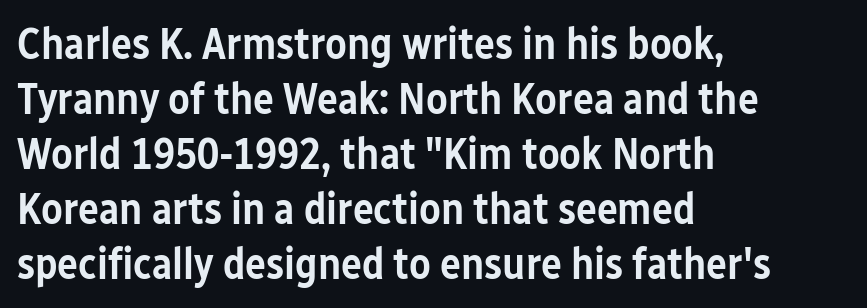
Q: Is the text bold? A: Semi-bold.
Q: Is the text italic (slanted)? A: No, it is upright.
Q: Is the typeface a serif or a sans-serif typeface? A: Sans-serif.
Q: Is the text underlined? A: No.
Q: How is the paragraph aligned? A: Left-aligned.
Q: Is the spacing between letters normal or unusually wide? A: Normal.
Q: Is the spacing between lines tight, normal or loose? A: Normal.
Q: Width (condensed, normal, or wide)? A: Condensed.
Q: Stroke contrast? A: Low.
Q: x-height? A: Medium.
Q: Monospaced? A: No.
